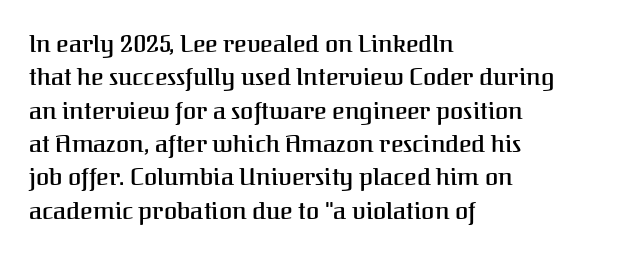
Style check: upright. Bare-footed words on every line. The passage shown has conventional tracking throughout. If you measured baseline to baseline, you'd find a middling distance. A student would call this left alignment; a typographer would say flush left, rag right.
